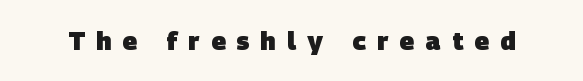
Q: Is the text bold? A: Yes.
Q: Is the text underlined? A: No.
Q: Is the spacing between letters normal or unusually wide? A: Unusually wide.
